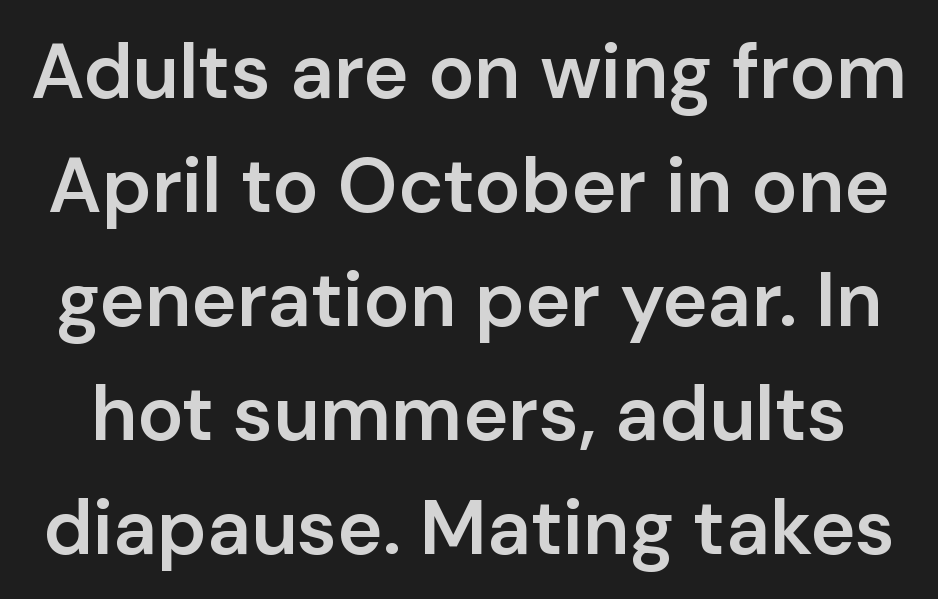
{"serif": "no", "italic": "no", "bold": "semi", "weight": "semibold", "width": "normal", "stroke_contrast": "low", "x_height": "medium", "monospaced": "no", "underline": "no", "line_spacing": "normal", "line_spacing_ratio": 1.48, "letter_spacing": "normal", "letter_spacing_em": 0.0, "glyph_px": 77}
